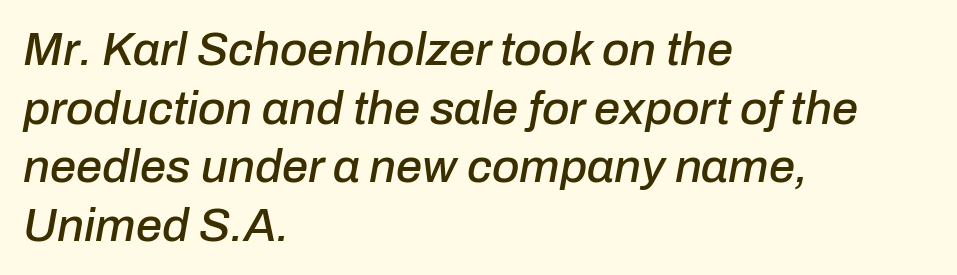
Q: Is the text italic (slanted)? A: Yes, it leans right by about 10 degrees.
Q: Is the text underlined? A: No.
Q: How is the paragraph aligned? A: Left-aligned.
Q: Is the spacing between letters normal or unusually wide? A: Normal.
Q: Is the spacing between lines tight, normal or loose? A: Normal.
Q: Width (condensed, normal, or wide)? A: Normal.
Q: Stroke contrast? A: Low.
Q: x-height? A: Medium.
Q: Monospaced? A: No.
